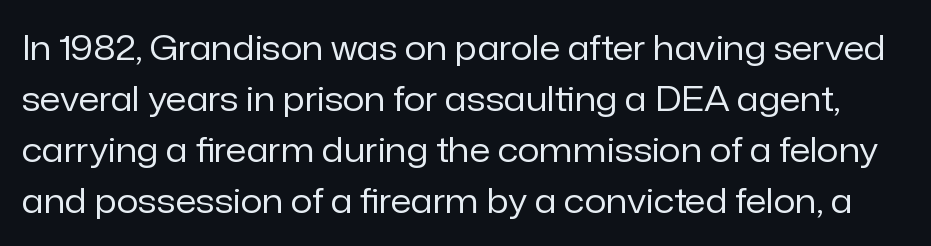
The image shows 34 px regular-weight sans-serif type, upright; set normal line spacing (1.5x), normal letter spacing, not underlined; low stroke contrast and a medium x-height.
